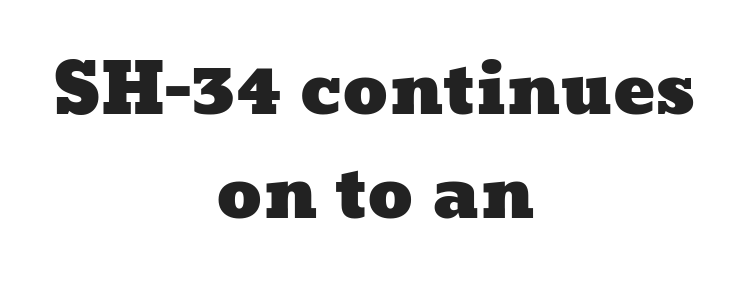
Q: Is the text underlined? A: No.
Q: How is the paragraph aligned? A: Centered.
Q: Is the spacing between letters normal or unusually wide? A: Normal.
Q: Is the spacing between lines tight, normal or loose? A: Normal.
Q: Width (condensed, normal, or wide)? A: Wide.
Q: Stroke contrast? A: Low.
Q: x-height? A: Medium.
Q: Monospaced? A: No.
